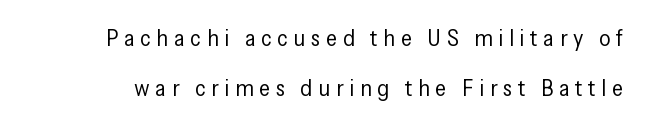
Q: Is the text bold? A: No.
Q: Is the text italic (slanted)? A: No, it is upright.
Q: Is the text underlined? A: No.
Q: Is the spacing between letters normal or unusually wide? A: Unusually wide.
Q: Is the spacing between lines tight, normal or loose? A: Loose.
